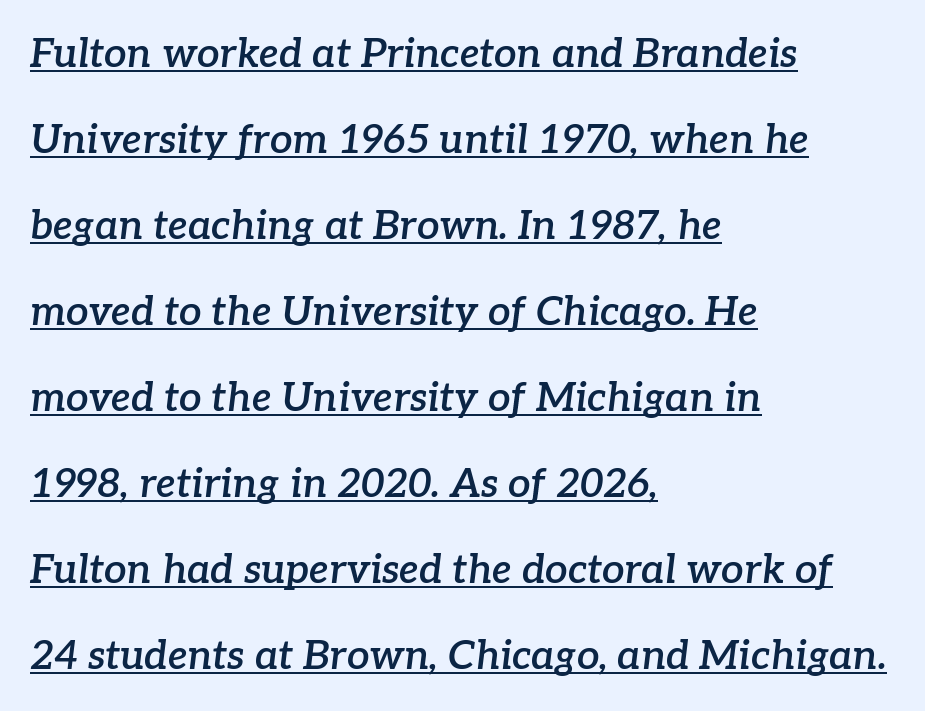
The image shows 40 px semibold serif type, italic (leaning right); set left-aligned, loose line spacing (2.15x), normal letter spacing, underlined; low stroke contrast and a medium x-height.
